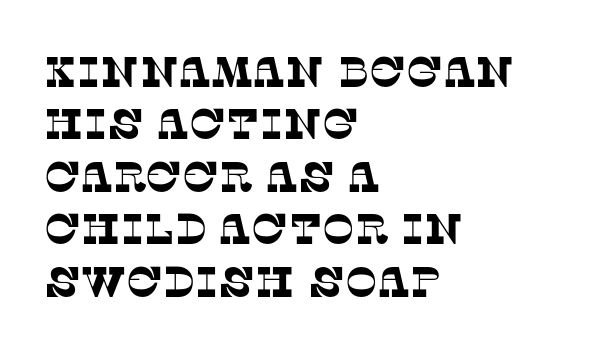
The type family on display is of the serif kind. Tracking value appears to be zero — textbook default spacing. Unmarked baselines from the first word to the last. The setting favours the left margin, as ordinary paragraphs usually do. These lines are rendered in a variable-pitch font.
